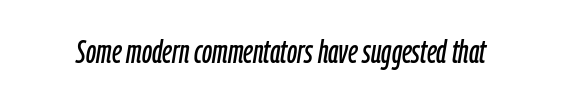
Q: Is the text italic (slanted)? A: Yes, it leans right by about 9 degrees.
Q: Is the text underlined? A: No.
Q: Is the spacing between letters normal or unusually wide? A: Normal.
Q: Width (condensed, normal, or wide)? A: Condensed.
Q: Stroke contrast? A: Low.
Q: x-height? A: Medium.
Q: Monospaced? A: No.
